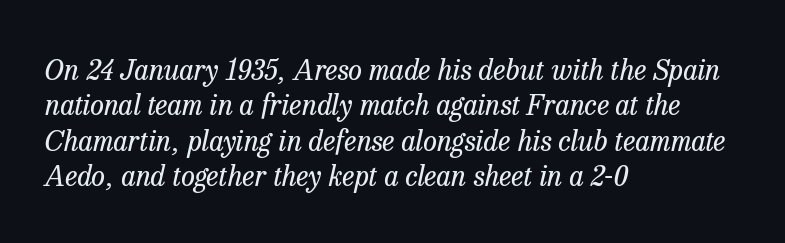
Q: Is the text bold? A: No.
Q: Is the text italic (slanted)? A: Yes, it leans right by about 13 degrees.
Q: Is the typeface a serif or a sans-serif typeface? A: Serif.
Q: Is the text underlined? A: No.
Q: How is the paragraph aligned? A: Left-aligned.
Q: Is the spacing between letters normal or unusually wide? A: Normal.
Q: Is the spacing between lines tight, normal or loose? A: Normal.
Q: Width (condensed, normal, or wide)? A: Normal.
Q: Stroke contrast? A: Low.
Q: x-height? A: Medium.
Q: Monospaced? A: No.
